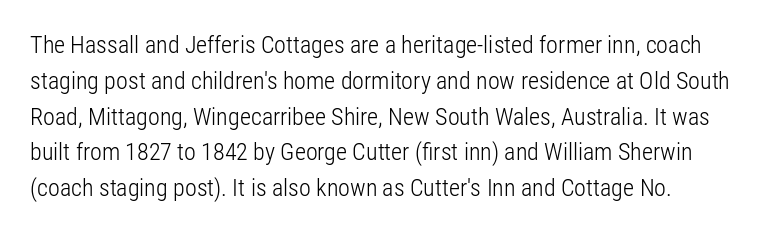
{"italic": "no", "bold": "no", "underline": "no", "line_spacing": "normal", "line_spacing_ratio": 1.49, "letter_spacing": "normal", "letter_spacing_em": 0.0, "glyph_px": 24}
